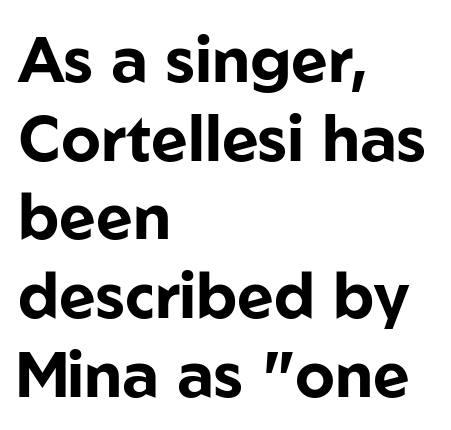
The glyphs in this specimen are sans serif. Is the type bold? Yes — the strokes are clearly thick and heavy. Plain, unruled lines of type. Whoever set this chose a conventional vertical rhythm. Quick note: not italic, upright.
